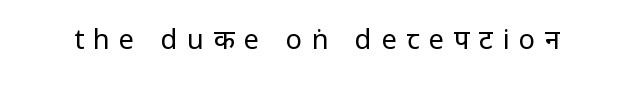
The cut favours lightness, reaching ordinary text weight at its darkest. The specimen omits any rule beneath the text block's lines. Is there any slant? The stems are plumb. A typesetter would call this heavily tracked-out type.
